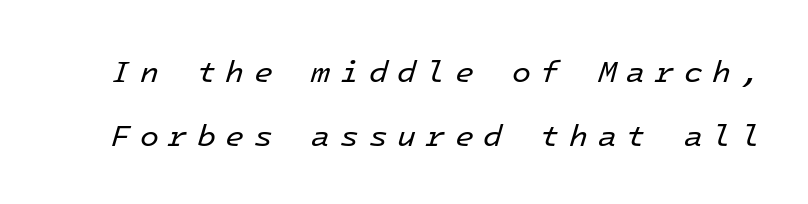
{"italic": "yes", "lean": "right", "slant_degrees": 16, "bold": "no", "weight": "regular", "width": "normal", "stroke_contrast": "low", "x_height": "medium", "monospaced": "yes", "underline": "no", "line_spacing": "loose", "line_spacing_ratio": 2.08, "letter_spacing": "wide", "letter_spacing_em": 0.31, "glyph_px": 31}
